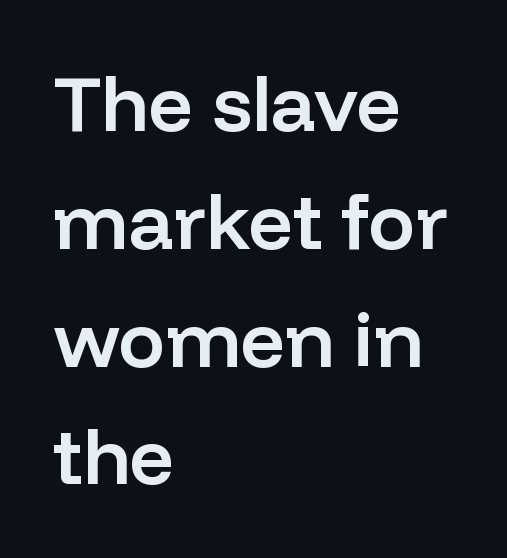
Nothing unusual about the tracking: characters are spaced as the font intends. Decoration check: the copy has no underline. Quick note: interline space is typical. Moderately thickened strokes mark this as semibold type.
